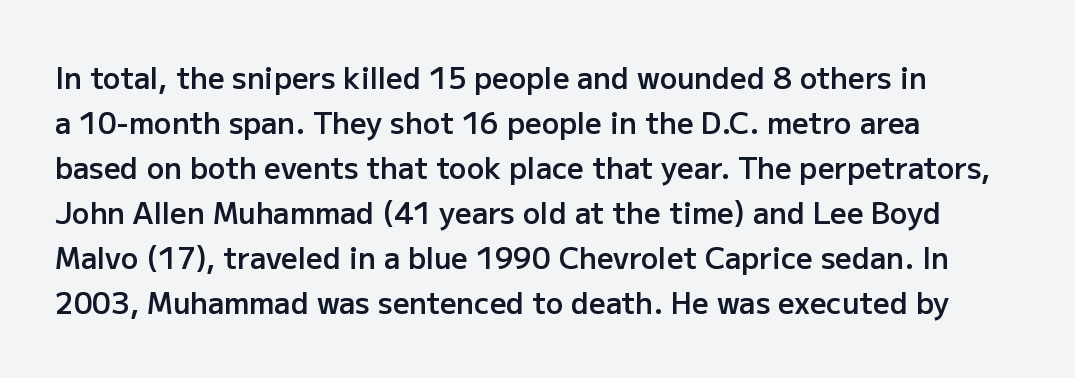
The image shows 29 px semibold sans-serif type, upright; set left-aligned, normal line spacing (1.55x), normal letter spacing, not underlined; low stroke contrast and a medium x-height.
